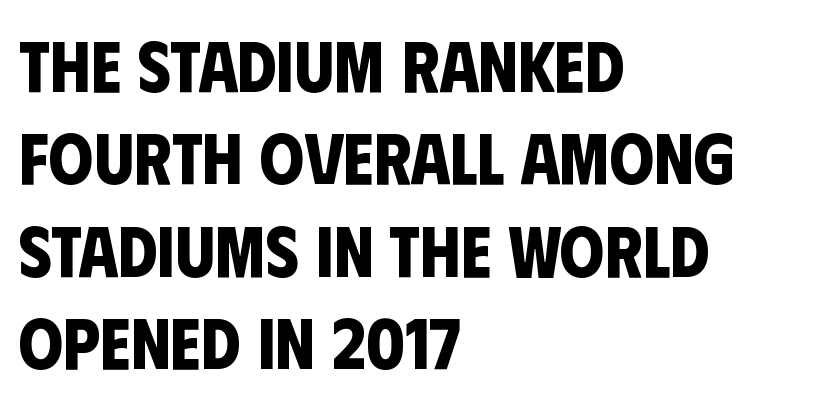
The image shows 71 px bold, condensed sans-serif type; set left-aligned, normal line spacing (1.3x), normal letter spacing, not underlined; low stroke contrast and a large x-height.
